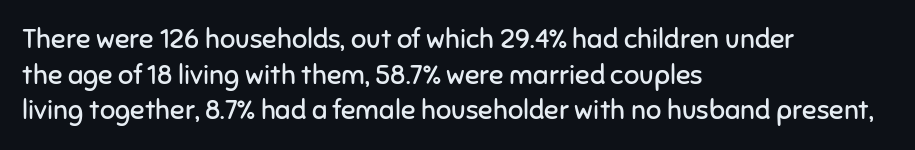
Q: Is the text bold? A: No.
Q: Is the text italic (slanted)? A: No, it is upright.
Q: Is the text underlined? A: No.
Q: How is the paragraph aligned? A: Left-aligned.
Q: Is the spacing between letters normal or unusually wide? A: Normal.
Q: Is the spacing between lines tight, normal or loose? A: Normal.
